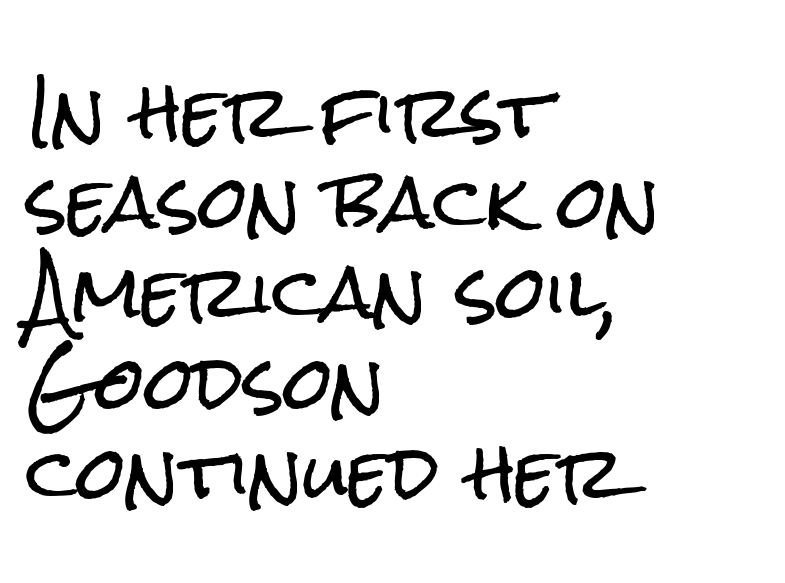
The image shows 71 px condensed sans-serif type, upright; set left-aligned, normal line spacing (1.27x), normal letter spacing, not underlined; low stroke contrast and a medium x-height.
